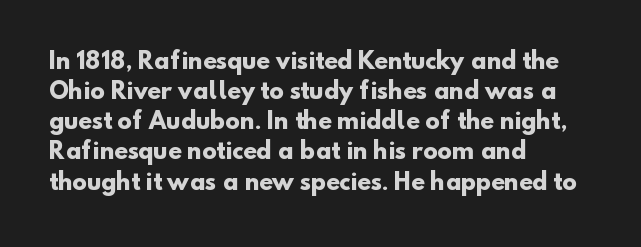
Q: Is the text bold? A: Yes.
Q: Is the text underlined? A: No.
Q: How is the paragraph aligned? A: Left-aligned.
Q: Is the spacing between letters normal or unusually wide? A: Normal.
Q: Is the spacing between lines tight, normal or loose? A: Normal.
